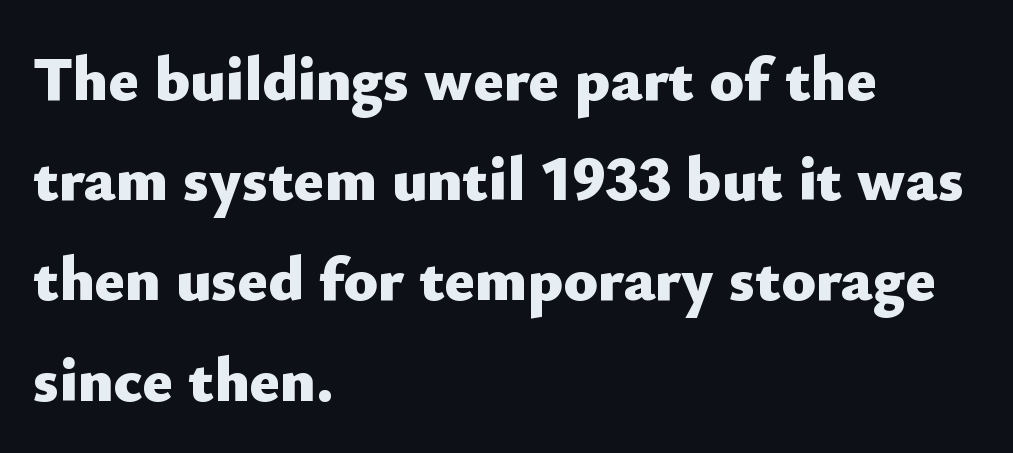
Q: Is the text bold? A: Yes.
Q: Is the text italic (slanted)? A: No, it is upright.
Q: Is the typeface a serif or a sans-serif typeface? A: Sans-serif.
Q: Is the text underlined? A: No.
Q: How is the paragraph aligned? A: Left-aligned.
Q: Is the spacing between letters normal or unusually wide? A: Normal.
Q: Is the spacing between lines tight, normal or loose? A: Normal.
Q: Width (condensed, normal, or wide)? A: Normal.
Q: Stroke contrast? A: Low.
Q: x-height? A: Small.
Q: Monospaced? A: No.
